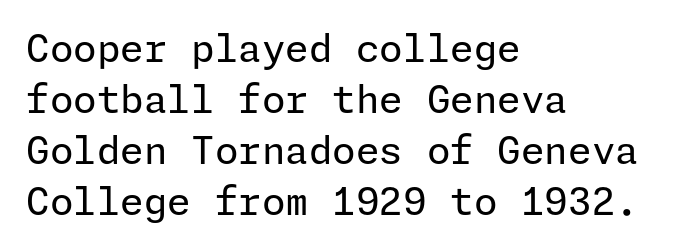
Look at the tracking — it's just the regular setting, nothing added. Ink coverage per letter is moderate at most. The characters display no serif detailing; their extremities are plain. What's the leading like? Ordinary, nothing unusual. Italic? Not at all — the glyphs are vertical. Descenders hang freely into open space.
